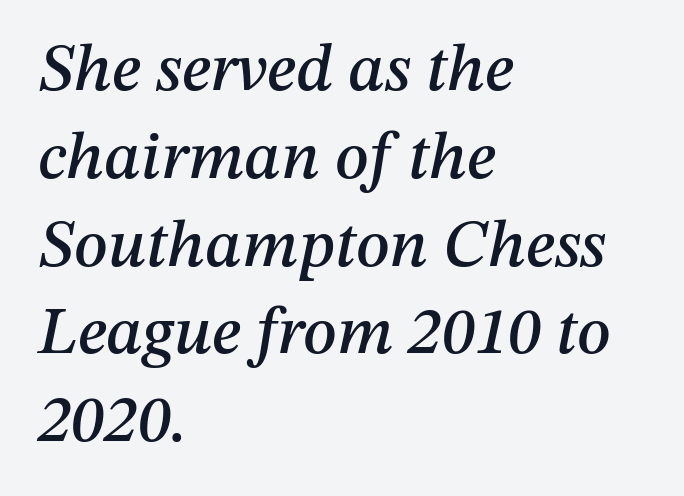
The image shows 67 px text type, italic (leaning right); set left-aligned, normal line spacing (1.31x), normal letter spacing, not underlined; medium stroke contrast and a medium x-height.
